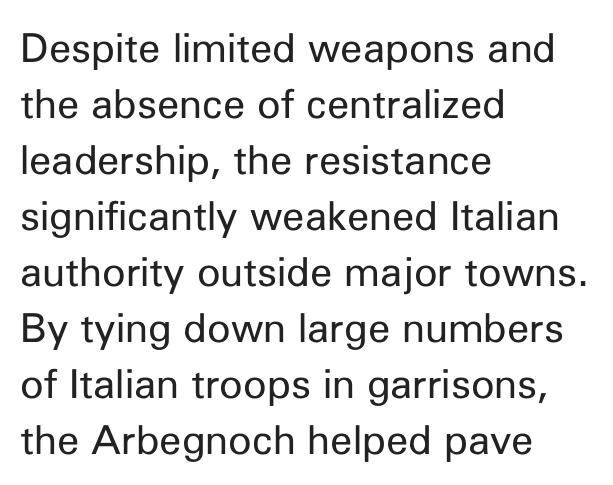
I'd call this a sans setting — the letters go barefoot. You could call the tracking neutral — neither tight nor loose. No letter is thick-stroked: the sample isn't bold. These lines were composed using upright roman letters. Caption: multi-line text, flush left, ragged right. These lines sit exactly where default settings would place them.
